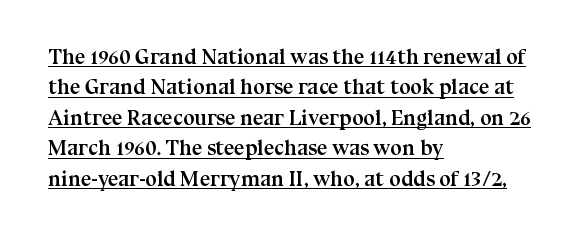
A continuous stroke trails under the words, as in a hyperlink. Reading down the block, your eye returns to a fixed left position each line. No extra tracking has been applied to these lines. The letters stand straight up with perfectly vertical stems.
